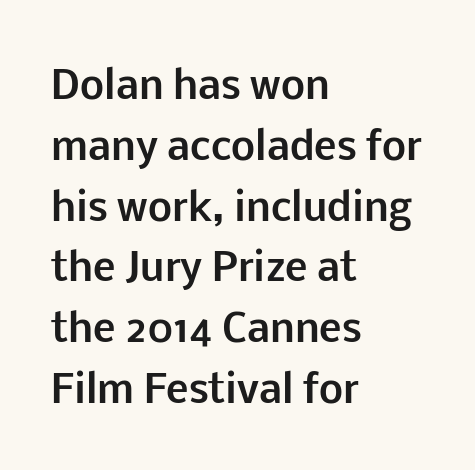
The string is rendered with underlining switched off. These lines are rendered in a variable-pitch font. Reading down the block, your eye returns to a fixed left position each line. In terms of letterspacing, this is plain default setting.
